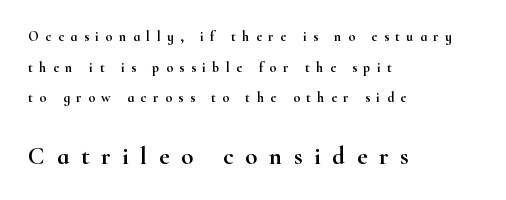
The image shows 25 px text type, upright; set left-aligned, loose line spacing (2.19x), unusually wide letter spacing (+0.47 em), not underlined; the second (bottom) block is 1.79x larger.
